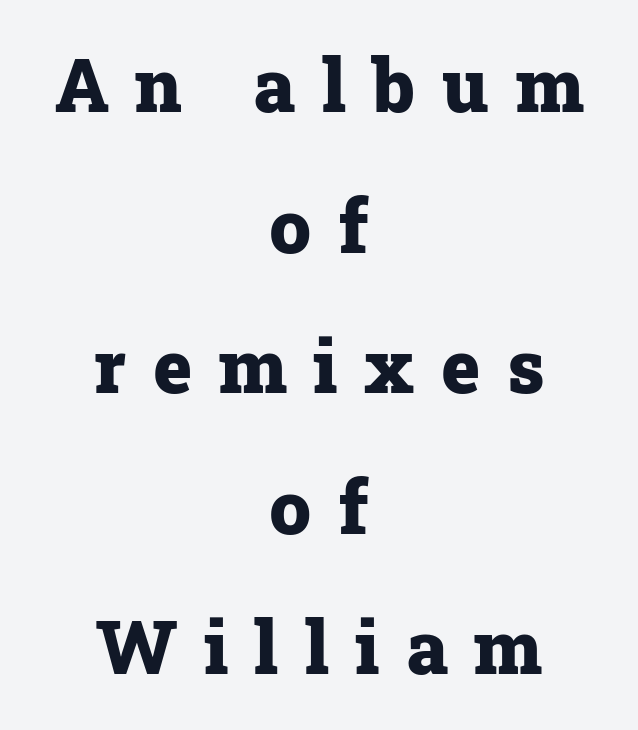
These lines have a slow, spaced-out rhythm from letter to letter. The compositor balanced each line on the midline. Plenty of ink on the page — the face is bold. Check under the words: just untouched page. Airy leading. The lettering holds an erect, upright posture throughout.
